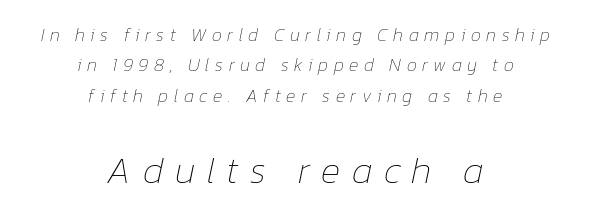
Q: Is the text bold? A: No.
Q: Is the text italic (slanted)? A: Yes, it leans right by about 12 degrees.
Q: Is the text underlined? A: No.
Q: How is the paragraph aligned? A: Centered.
Q: Is the spacing between letters normal or unusually wide? A: Unusually wide.
Q: Is the spacing between lines tight, normal or loose? A: Normal.
Q: Which block of text is set in a larger size, the first (top) or the second (bottom)? A: The second (bottom) one.
Q: Width (condensed, normal, or wide)? A: Normal.
Q: Stroke contrast? A: Low.
Q: x-height? A: Medium.
Q: Monospaced? A: No.
